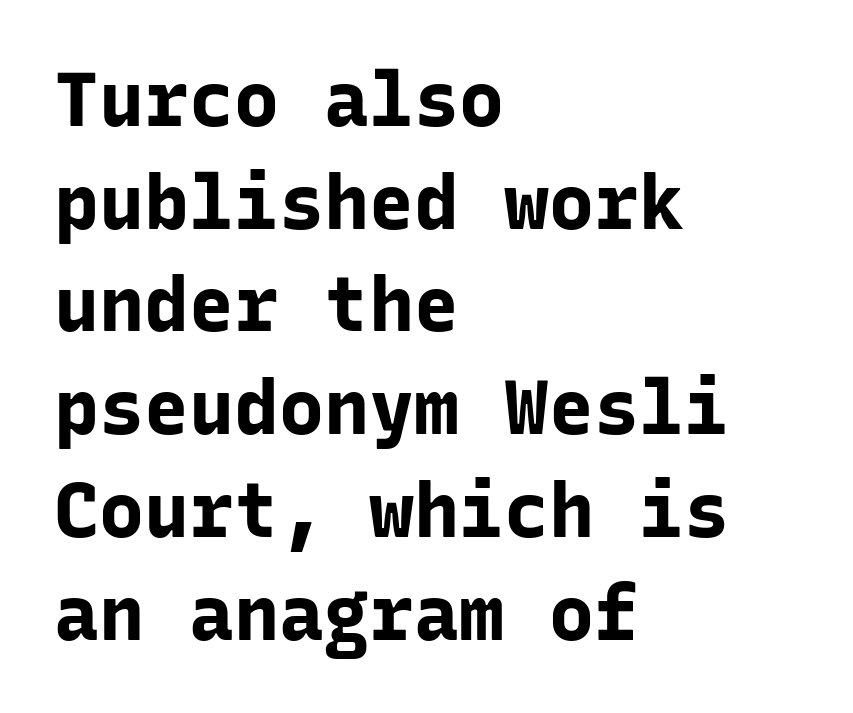
Q: Is the text bold? A: Yes.
Q: Is the text italic (slanted)? A: No, it is upright.
Q: Is the typeface a serif or a sans-serif typeface? A: Sans-serif.
Q: Is the text underlined? A: No.
Q: How is the paragraph aligned? A: Left-aligned.
Q: Is the spacing between letters normal or unusually wide? A: Normal.
Q: Is the spacing between lines tight, normal or loose? A: Normal.
Q: Width (condensed, normal, or wide)? A: Normal.
Q: Stroke contrast? A: Low.
Q: x-height? A: Medium.
Q: Monospaced? A: Yes.
